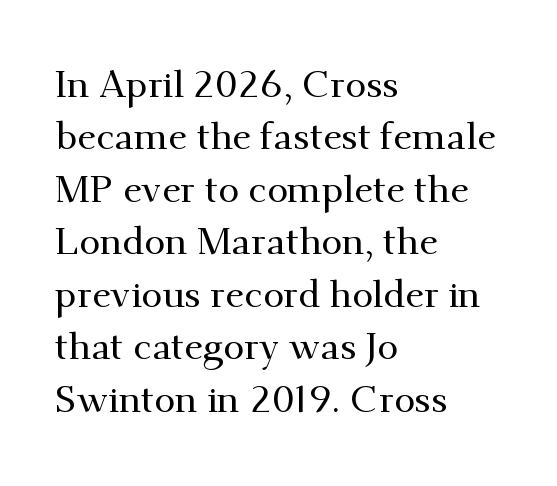
{"serif": "yes", "italic": "no", "width": "normal", "stroke_contrast": "medium", "x_height": "small", "monospaced": "no", "underline": "no", "align": "left", "line_spacing": "normal", "line_spacing_ratio": 1.38, "letter_spacing": "normal", "letter_spacing_em": 0.0, "glyph_px": 38}
